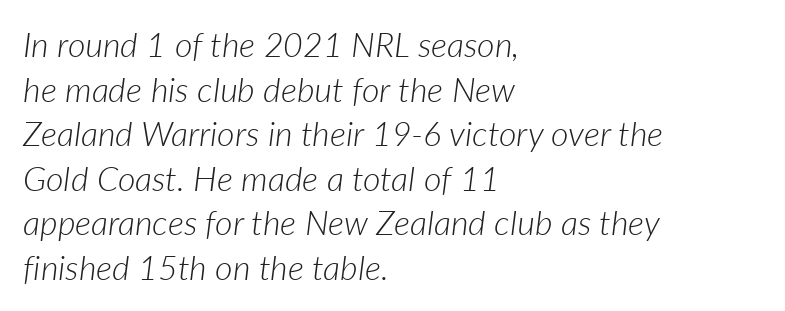
The image shows 34 px light type, italic (leaning right); set left-aligned, normal line spacing (1.31x), normal letter spacing, not underlined; low stroke contrast and a medium x-height.
